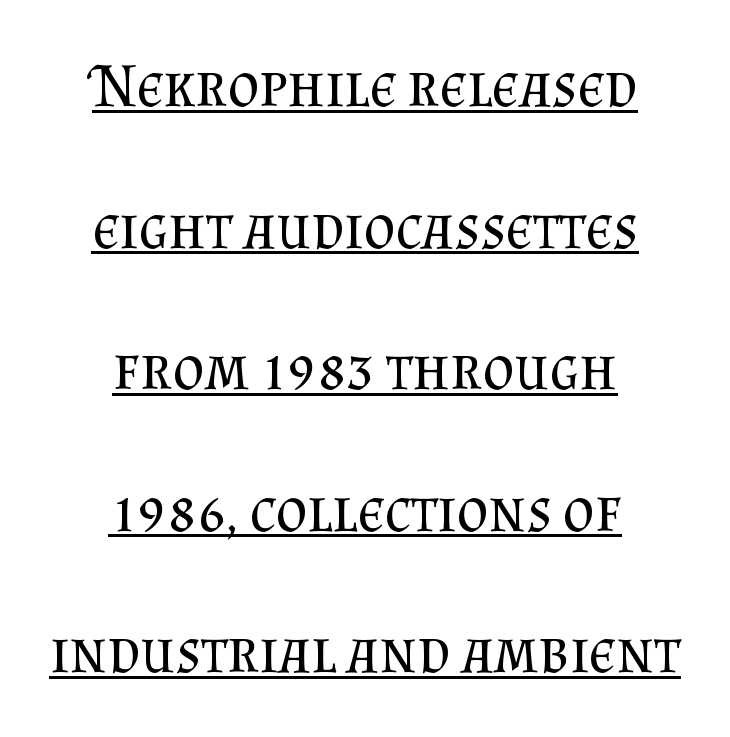
{"serif": "yes", "italic": "no", "bold": "no", "weight": "regular", "width": "normal", "stroke_contrast": "medium", "x_height": "small", "monospaced": "no", "underline": "yes", "align": "center", "line_spacing": "loose", "line_spacing_ratio": 2.32, "letter_spacing": "normal", "letter_spacing_em": 0.0, "glyph_px": 61}
